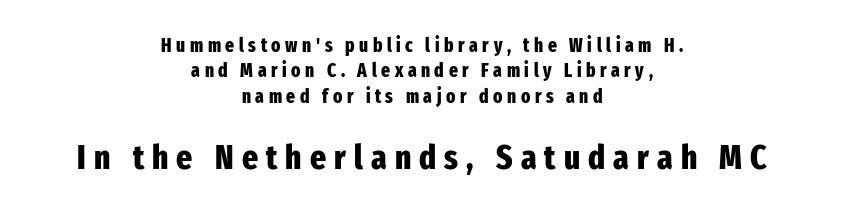
The image shows 34 px heavy, condensed sans-serif type, upright; set centered, normal line spacing (1.33x), unusually wide letter spacing (+0.24 em), not underlined; the second (bottom) block is 1.79x larger; low stroke contrast and a medium x-height.
